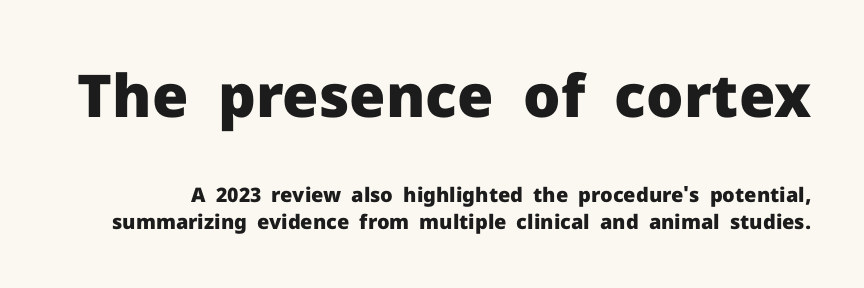
The image shows 59 px heavy sans-serif type, upright; set normal line spacing (1.35x), normal letter spacing, not underlined; the first (top) block is 2.95x larger; low stroke contrast and a medium x-height.
